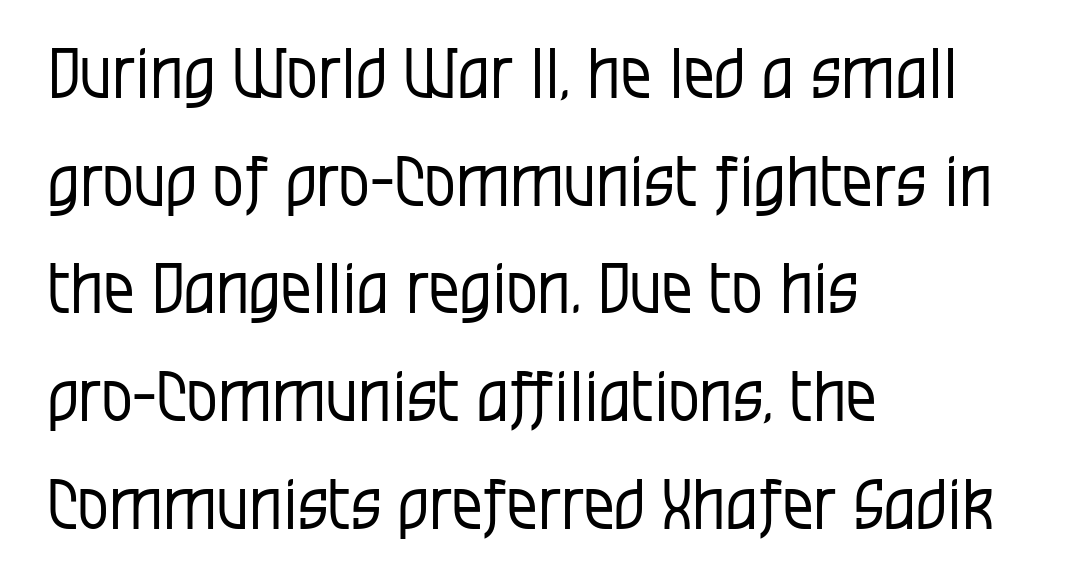
{"serif": "no", "italic": "no", "bold": "no", "weight": "regular", "width": "condensed", "stroke_contrast": "low", "x_height": "large", "monospaced": "no", "underline": "no", "align": "left", "line_spacing": "normal", "line_spacing_ratio": 1.56, "letter_spacing": "normal", "letter_spacing_em": 0.0, "glyph_px": 69}
